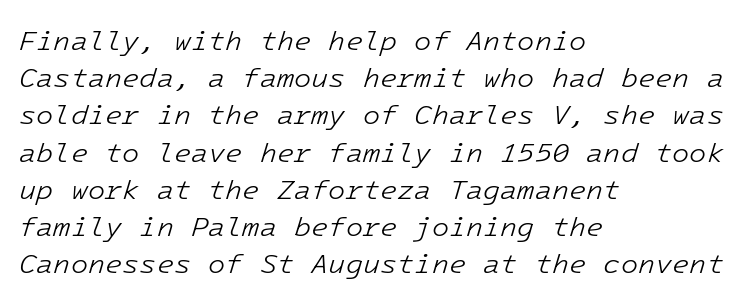
The face used here is rendered with its standard letterfit. The glyphs are unaccompanied by any horizontal stroke below them. Horizontal bands of white between lines are of average thickness. Tall strokes in this sample are angled rather than plumb. The rendering uses typewriter-style spacing with identical character cells. Is the block centered? No — it sits flush against the left margin.
